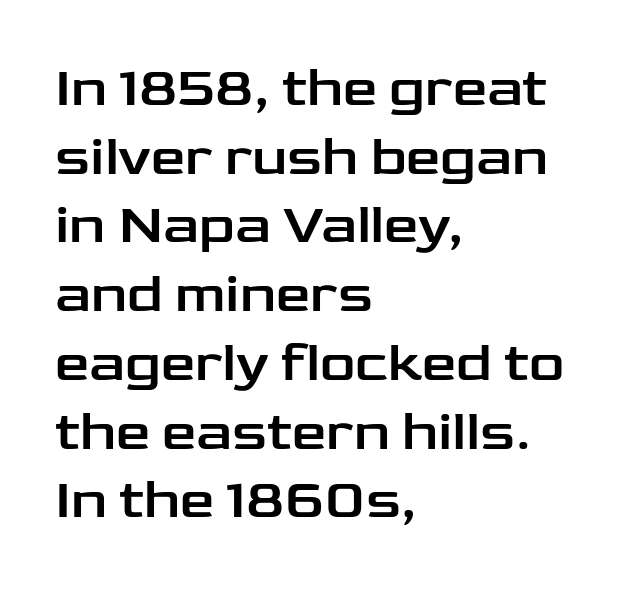
This is the regular roman posture of the typeface. Only glyphs here, with clear space below each row. Words appear dense and cohesive because spacing is normal. The setting favours the left margin, as ordinary paragraphs usually do.
